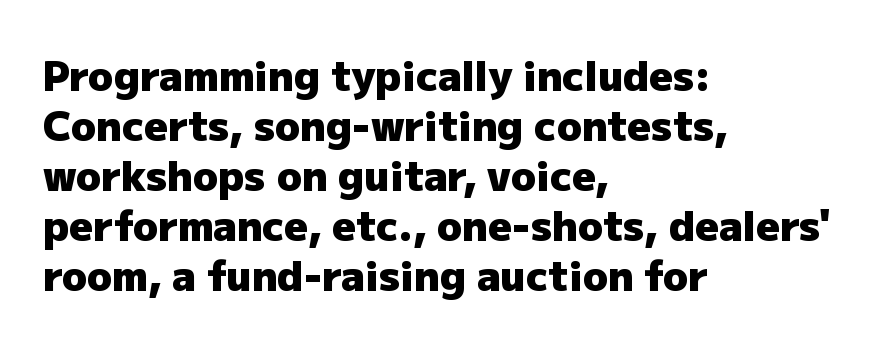
The glyphs are unaccompanied by any horizontal stroke below them. Every row of glyphs begins at an identical x-position on the left. You could not count columns in this text — the font is proportionally spaced. Chunky letters — that's bold for sure. The text was rendered using a sans face with plain stroke endings.
